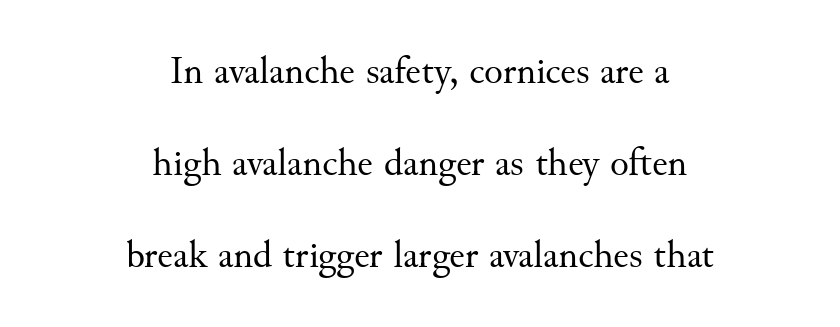
Q: Is the text bold? A: No.
Q: Is the text italic (slanted)? A: No, it is upright.
Q: Is the typeface a serif or a sans-serif typeface? A: Serif.
Q: Is the text underlined? A: No.
Q: How is the paragraph aligned? A: Centered.
Q: Is the spacing between letters normal or unusually wide? A: Normal.
Q: Is the spacing between lines tight, normal or loose? A: Loose.
Q: Width (condensed, normal, or wide)? A: Normal.
Q: Stroke contrast? A: Medium.
Q: x-height? A: Small.
Q: Monospaced? A: No.
